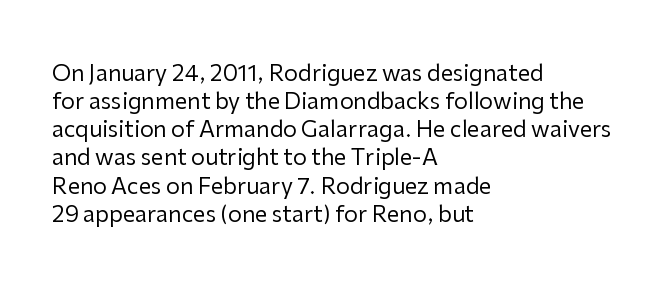
Normally led — the rows are evenly, conventionally spaced. Underlining? Definitely not there. The axis of the letterforms is exactly vertical. The passage is arranged the way most books set body copy — flush left. Default kerning and tracking; the words read as compact shapes.
